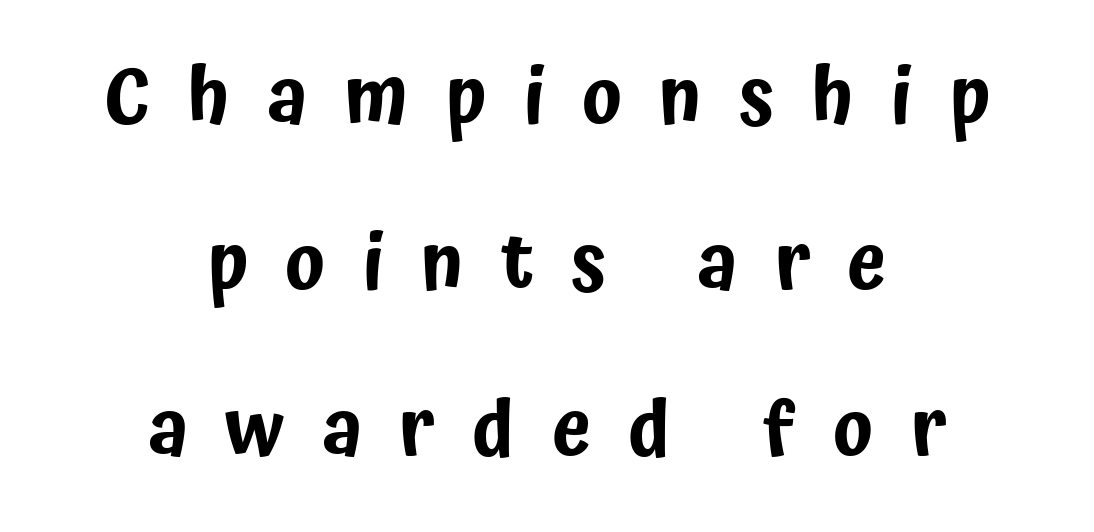
Q: Is the text italic (slanted)? A: No, it is upright.
Q: Is the typeface a serif or a sans-serif typeface? A: Sans-serif.
Q: Is the text underlined? A: No.
Q: How is the paragraph aligned? A: Centered.
Q: Is the spacing between letters normal or unusually wide? A: Unusually wide.
Q: Is the spacing between lines tight, normal or loose? A: Loose.
Q: Width (condensed, normal, or wide)? A: Condensed.
Q: Stroke contrast? A: Low.
Q: x-height? A: Medium.
Q: Monospaced? A: No.
